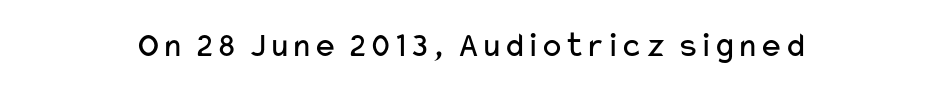
The image shows 36 px regular-weight, wide sans-serif type, upright; set normal letter spacing, not underlined; low stroke contrast and a medium x-height.
